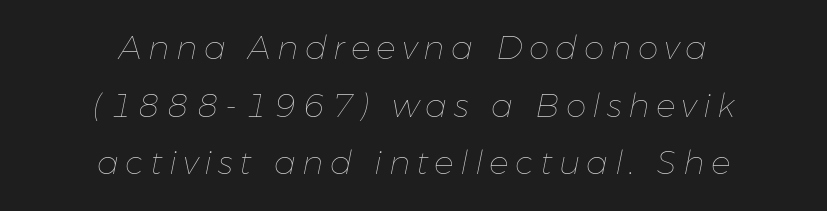
The image shows 33 px thin type, italic (leaning right); set centered, line spacing 1.75x, not underlined; low stroke contrast and a medium x-height.
